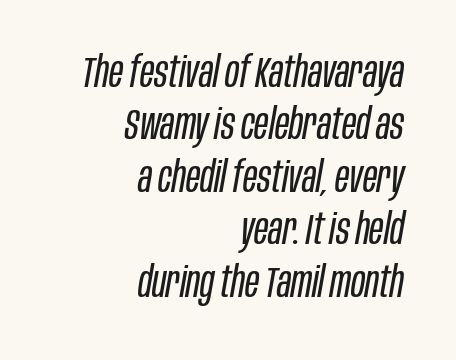
{"italic": "yes", "lean": "right", "slant_degrees": 10, "bold": "no", "weight": "regular", "width": "condensed", "stroke_contrast": "low", "x_height": "large", "monospaced": "no", "underline": "no", "align": "right", "line_spacing_ratio": 1.22, "letter_spacing": "normal", "letter_spacing_em": 0.0, "glyph_px": 43}
